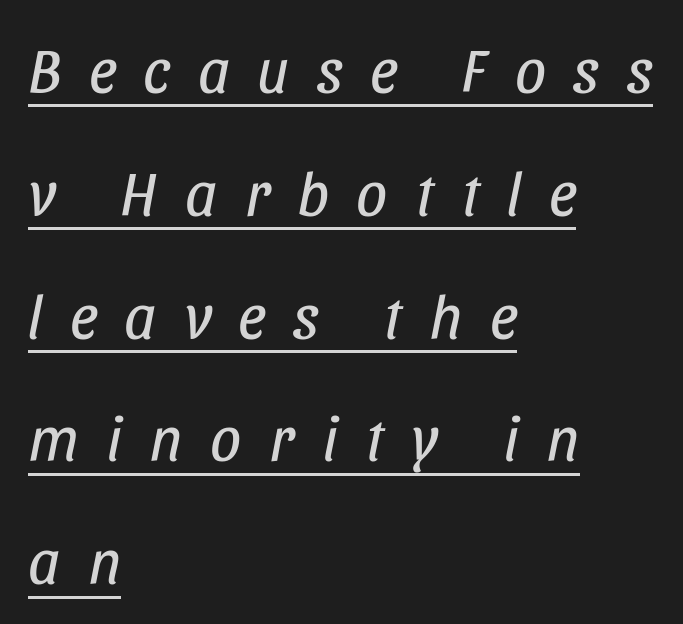
Q: Is the text bold? A: No.
Q: Is the text italic (slanted)? A: Yes, it leans right by about 11 degrees.
Q: Is the text underlined? A: Yes.
Q: How is the paragraph aligned? A: Left-aligned.
Q: Is the spacing between letters normal or unusually wide? A: Unusually wide.
Q: Is the spacing between lines tight, normal or loose? A: Loose.
Q: Width (condensed, normal, or wide)? A: Condensed.
Q: Stroke contrast? A: Low.
Q: x-height? A: Large.
Q: Monospaced? A: No.
